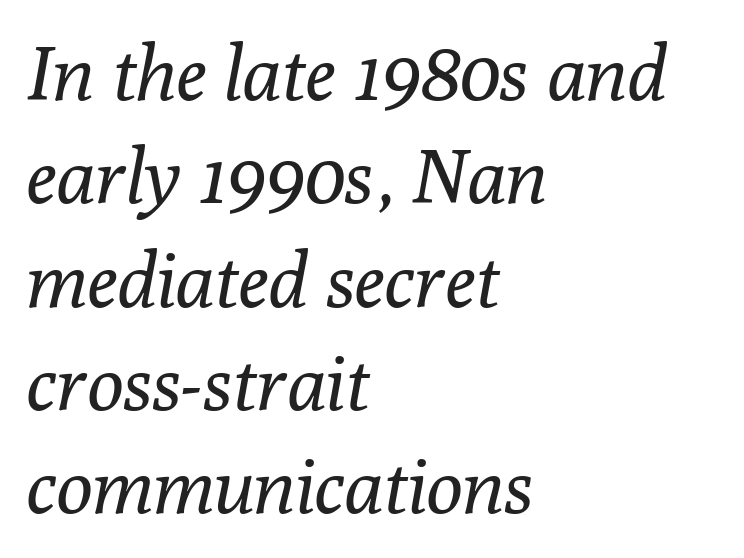
The image shows 76 px regular-weight serif type, italic (leaning right); set left-aligned, normal line spacing (1.36x), normal letter spacing, not underlined; low stroke contrast and a medium x-height.
